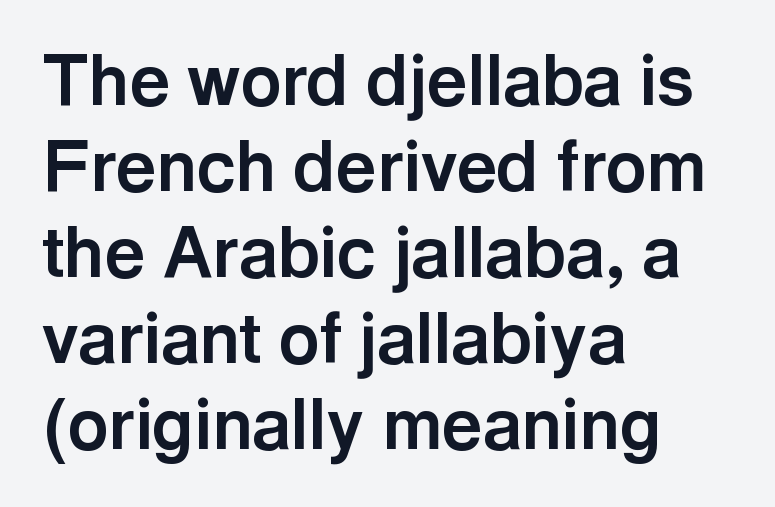
{"serif": "no", "italic": "no", "bold": "yes", "weight": "bold", "width": "normal", "x_height": "medium", "monospaced": "no", "underline": "no", "align": "left", "line_spacing_ratio": 1.23, "letter_spacing": "normal", "letter_spacing_em": 0.0, "glyph_px": 70}
